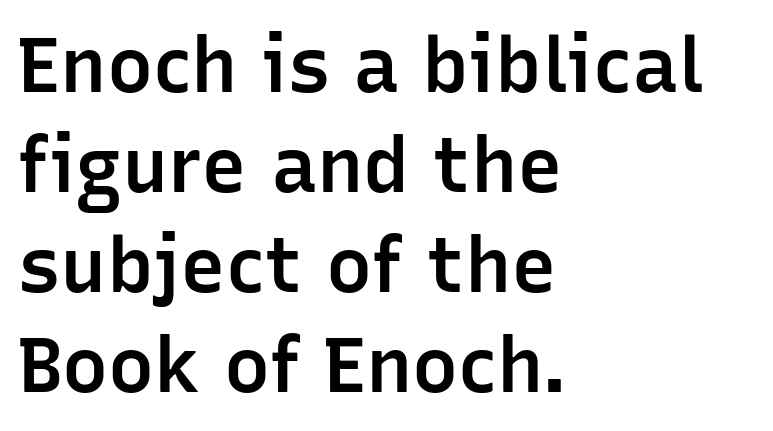
{"serif": "no", "italic": "no", "bold": "semi", "weight": "semibold", "width": "normal", "stroke_contrast": "low", "x_height": "medium", "monospaced": "no", "underline": "no", "align": "left", "line_spacing": "normal", "line_spacing_ratio": 1.3, "letter_spacing": "normal", "letter_spacing_em": 0.0, "glyph_px": 77}
